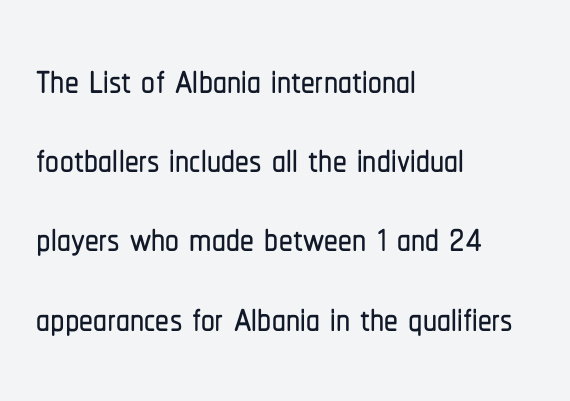
The image shows 55 px condensed sans-serif type, upright; set left-aligned, normal line spacing (1.44x), normal letter spacing, not underlined; low stroke contrast and a medium x-height.
